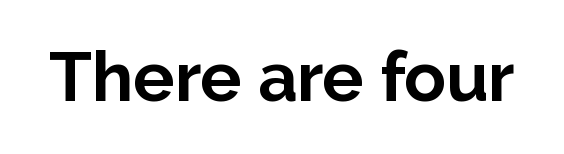
{"serif": "no", "italic": "no", "bold": "yes", "weight": "bold", "width": "normal", "stroke_contrast": "low", "x_height": "medium", "monospaced": "no", "underline": "no", "letter_spacing": "normal", "letter_spacing_em": 0.0, "glyph_px": 69}
